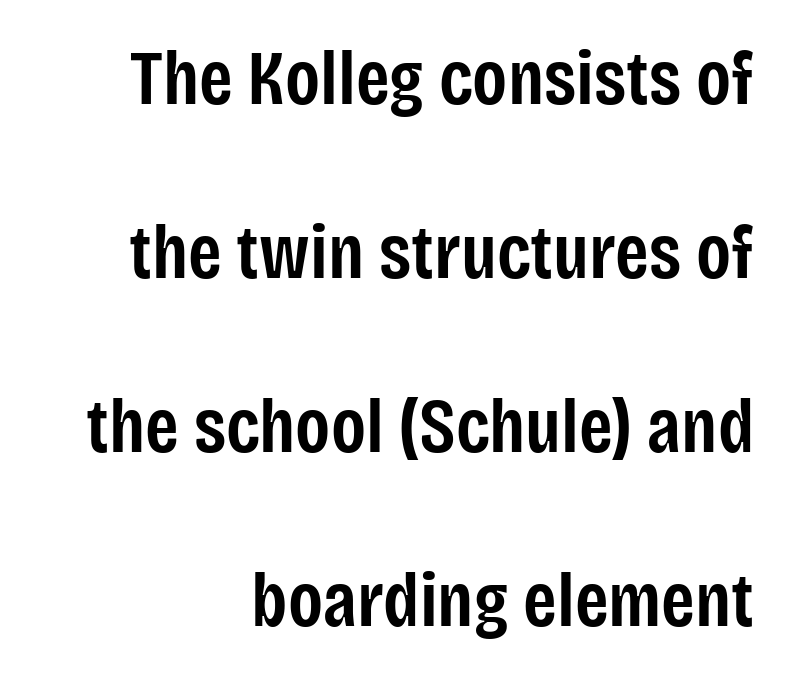
The image shows 77 px semibold, condensed sans-serif type, upright; set right-aligned, loose line spacing (2.26x), normal letter spacing, not underlined; low stroke contrast and a large x-height.
